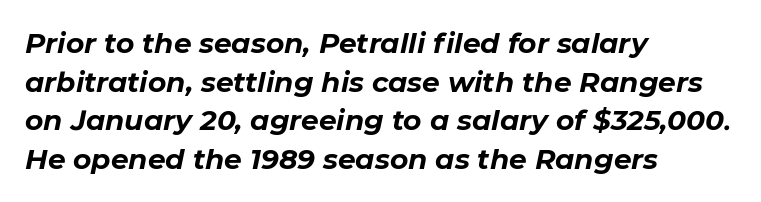
The letters sit at their default tracking, neither squeezed nor spread. Each letter keeps its own natural width here, so spacing adapts to shape. Its strokes are broad and dark, the hallmark of bold type. Leading matches the norm, producing a regular column. Casual observation: everything's shoved over to the left. Slanted lettering throughout.
